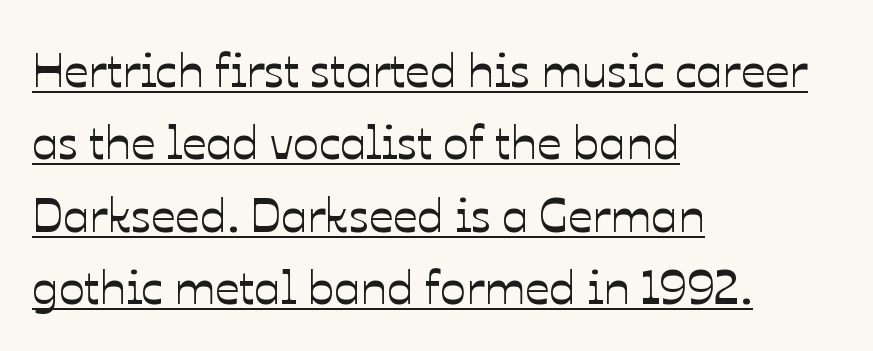
The image shows 48 px text type, upright; set left-aligned, normal line spacing (1.51x), normal letter spacing, underlined; low stroke contrast and a medium x-height.
